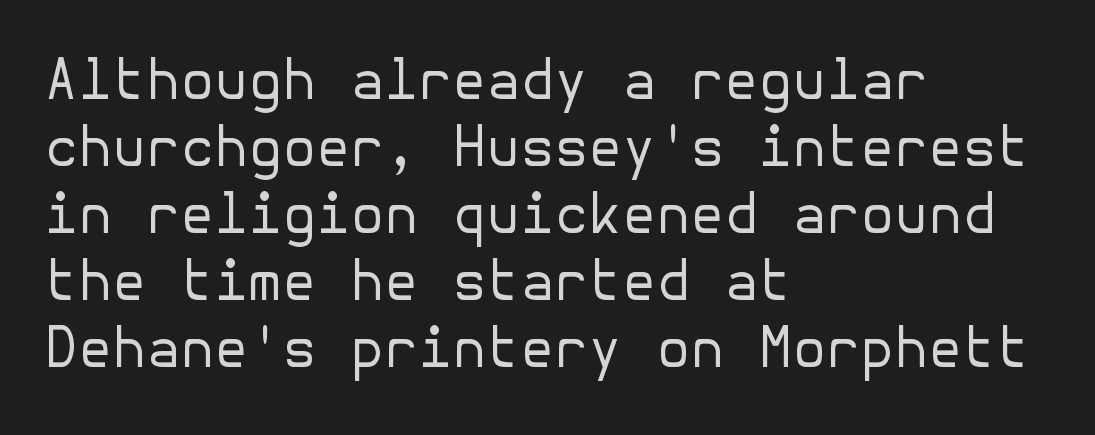
{"serif": "no", "italic": "no", "bold": "no", "weight": "regular", "width": "normal", "stroke_contrast": "low", "x_height": "medium", "underline": "no", "align": "left", "line_spacing_ratio": 1.22, "letter_spacing": "normal", "letter_spacing_em": 0.0, "glyph_px": 55}
